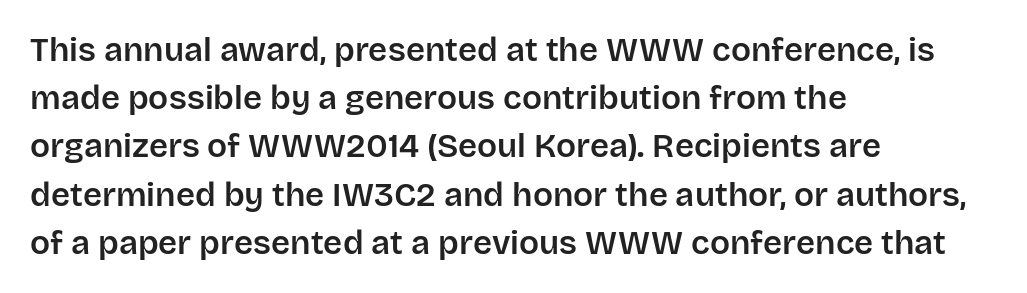
The baseline area is clear. The gaps between neighbouring characters are ordinary and unremarkable. Are there feet on the stems? There aren't — it's a sans. The passage shown is typed in a proportional face where columns would drift.
